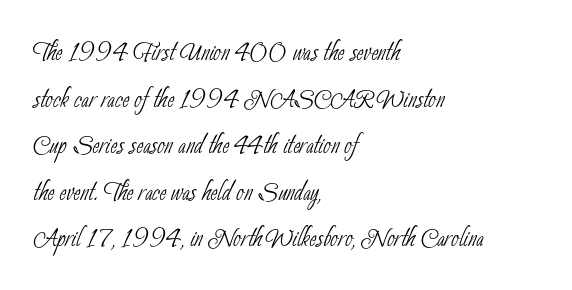
The glyphs are unaccompanied by any horizontal stroke below them. Students, observe: this is what conventionally led text looks like. Is this a fixed-width face? No — the glyphs have proportional, varying widths. The text block is weighted toward the left margin, trailing off unevenly rightward.
